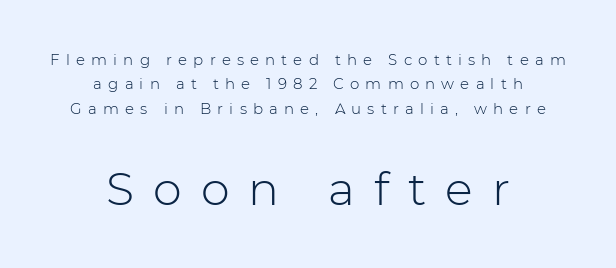
{"serif": "no", "italic": "no", "bold": "no", "weight": "light", "width": "normal", "stroke_contrast": "low", "x_height": "medium", "monospaced": "no", "underline": "no", "align": "center", "line_spacing": "normal", "line_spacing_ratio": 1.63, "letter_spacing": "wide", "letter_spacing_em": 0.41, "larger_block": "second", "size_ratio": 3.07, "glyph_px": 46}
